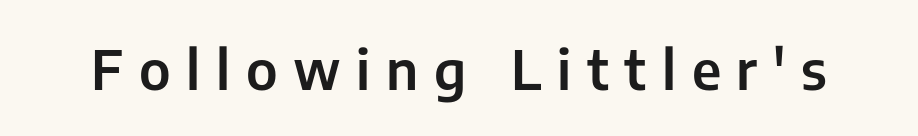
The text was rendered using a sans face with plain stroke endings. Look at the tracking — it's clearly loosened, letters drifting apart. In terms of posture, this sample is upright. Varying glyph widths throughout — classic text-font behaviour.
